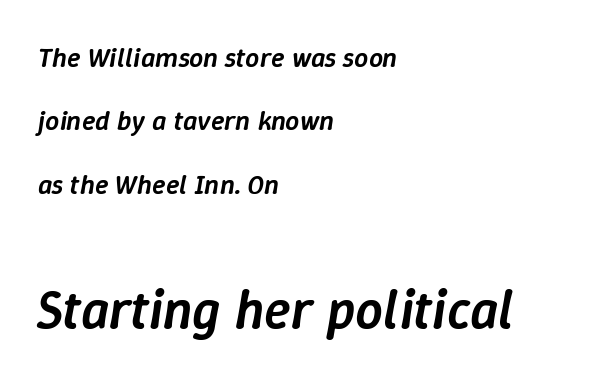
Lines of text with bare space underneath. Is this a fixed-width face? No — the glyphs have proportional, varying widths. Vertical spacing — loose. Spacing between characters is what you'd get straight out of the box. Typeset ragged right — the left edge is the straight one.
